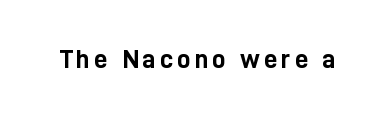
The lettering holds an erect, upright posture throughout. Check the space under the baseline: it is left empty. Does the weight exceed regular? Yes, all the way to bold.
